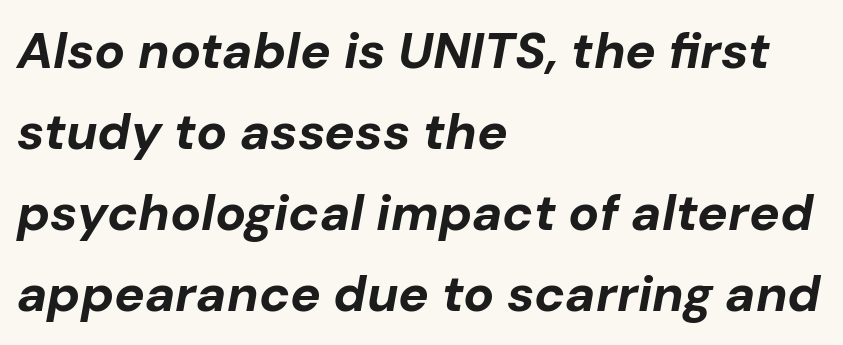
{"italic": "yes", "lean": "right", "slant_degrees": 10, "bold": "yes", "weight": "bold", "width": "normal", "stroke_contrast": "low", "x_height": "medium", "monospaced": "no", "underline": "no", "align": "left", "line_spacing": "normal", "line_spacing_ratio": 1.59, "letter_spacing": "normal", "letter_spacing_em": 0.0, "glyph_px": 51}
